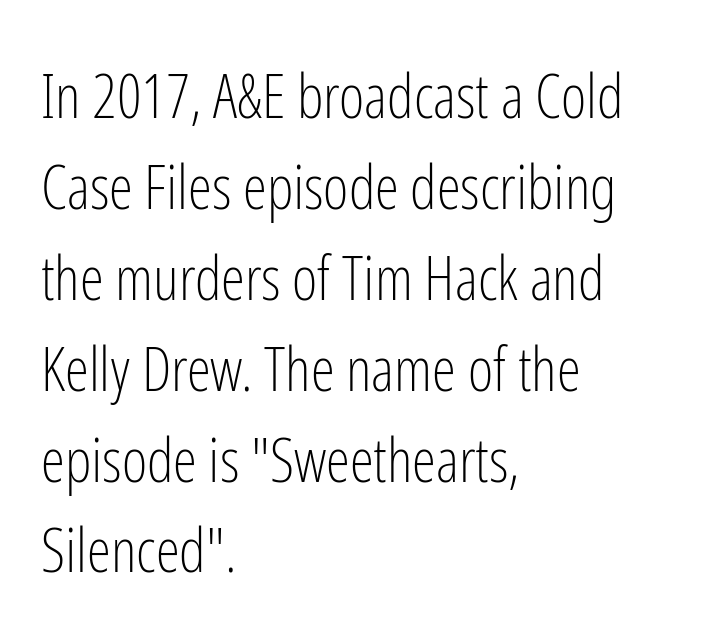
{"serif": "no", "italic": "no", "bold": "no", "weight": "light", "width": "condensed", "stroke_contrast": "low", "x_height": "medium", "monospaced": "no", "underline": "no", "align": "left", "line_spacing": "normal", "line_spacing_ratio": 1.49, "letter_spacing": "normal", "letter_spacing_em": 0.0, "glyph_px": 61}
